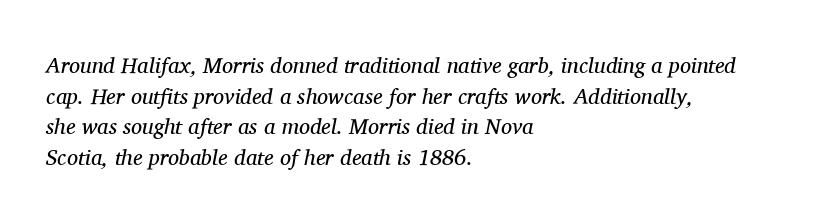
{"italic": "yes", "lean": "right", "slant_degrees": 11, "bold": "no", "underline": "no", "align": "left", "line_spacing": "normal", "line_spacing_ratio": 1.39, "letter_spacing": "normal", "letter_spacing_em": 0.0, "glyph_px": 22}
